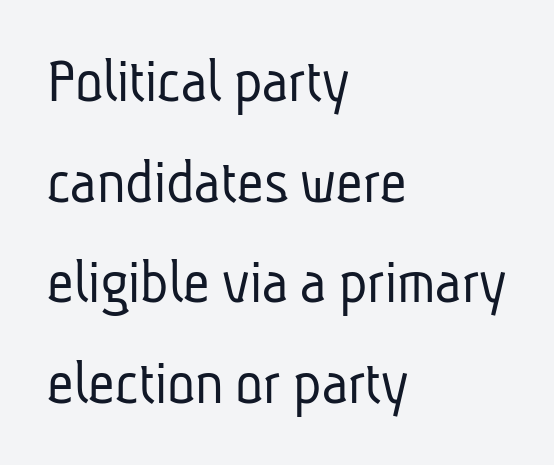
Looks like regular typesetting: each glyph gets only the width it needs. These lines are set flush left with a ragged right edge. No chunkiness to these letters — they're not bold. Letter spacing: default. This rendering features lettering with no underline.
